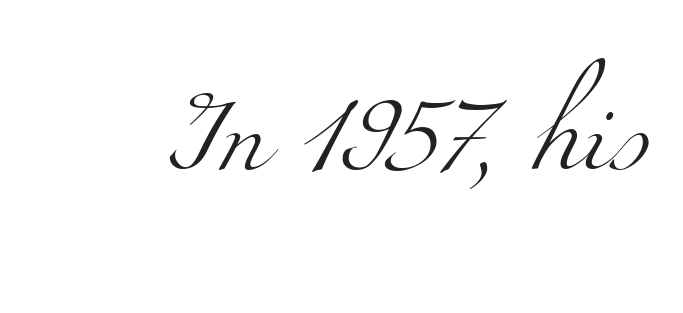
Think of a printed novel: that variable character pitch is what you see here. This is not heavy type; no bold has been used. Nobody drew a line under any word here. Between one letter and the next there's only the usual sliver of space.
